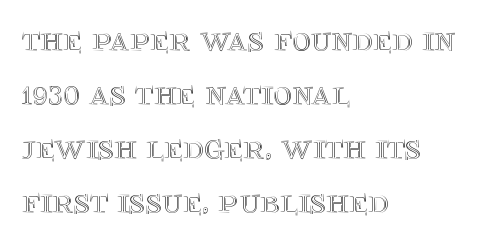
{"italic": "no", "width": "normal", "x_height": "large", "monospaced": "no", "underline": "no", "align": "left", "line_spacing": "normal", "line_spacing_ratio": 1.5, "letter_spacing": "normal", "letter_spacing_em": 0.0, "glyph_px": 36}
